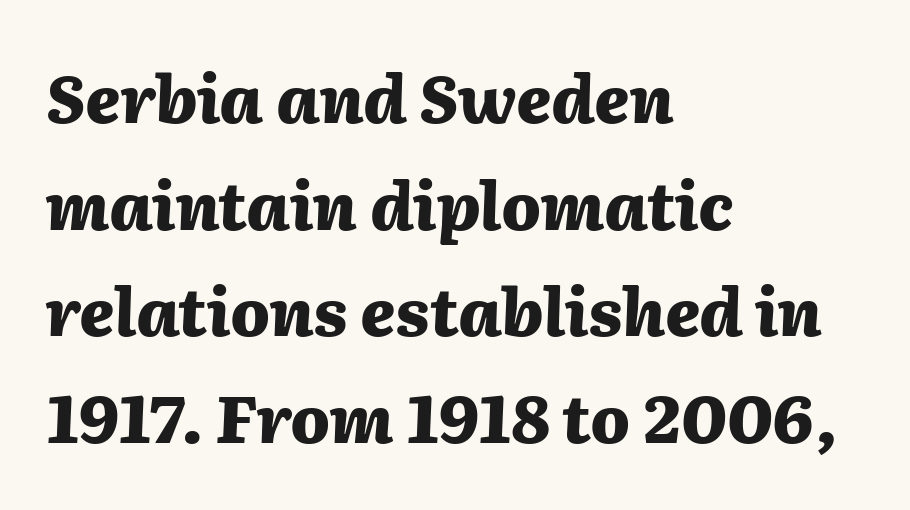
{"italic": "yes", "lean": "right", "slant_degrees": 2, "bold": "yes", "weight": "heavy", "width": "normal", "stroke_contrast": "medium", "x_height": "medium", "monospaced": "no", "underline": "no", "align": "left", "line_spacing": "normal", "line_spacing_ratio": 1.64, "letter_spacing": "normal", "letter_spacing_em": 0.0, "glyph_px": 65}
